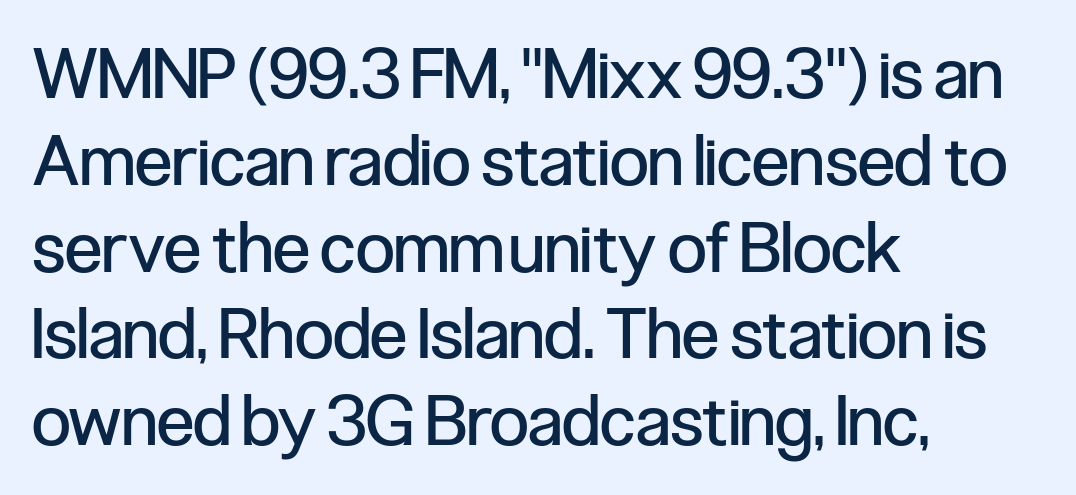
Q: Is the text bold? A: No.
Q: Is the text italic (slanted)? A: No, it is upright.
Q: Is the typeface a serif or a sans-serif typeface? A: Sans-serif.
Q: Is the text underlined? A: No.
Q: How is the paragraph aligned? A: Left-aligned.
Q: Is the spacing between letters normal or unusually wide? A: Normal.
Q: Width (condensed, normal, or wide)? A: Condensed.
Q: Stroke contrast? A: Low.
Q: x-height? A: Medium.
Q: Monospaced? A: No.
